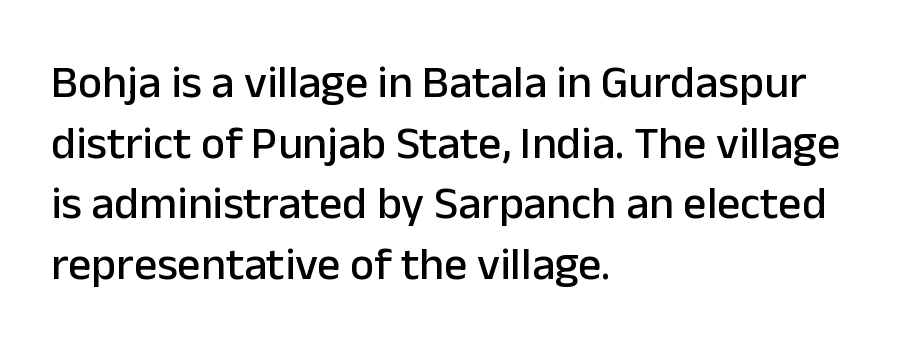
{"serif": "no", "italic": "no", "width": "normal", "stroke_contrast": "low", "x_height": "medium", "monospaced": "no", "underline": "no", "align": "left", "line_spacing": "normal", "line_spacing_ratio": 1.32, "letter_spacing": "normal", "letter_spacing_em": 0.0, "glyph_px": 46}
